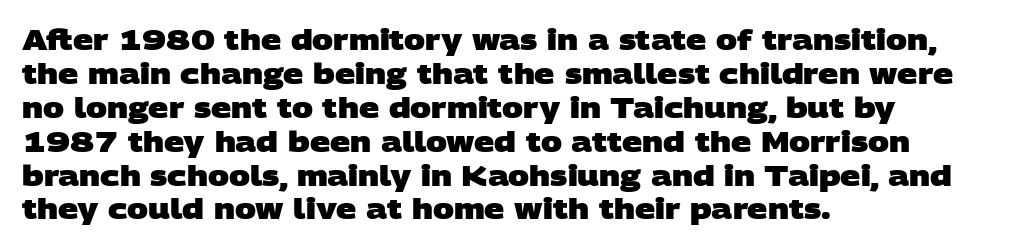
The image shows 28 px heavy, wide sans-serif type; set left-aligned, line spacing 1.21x, normal letter spacing, not underlined; low stroke contrast and a large x-height.
